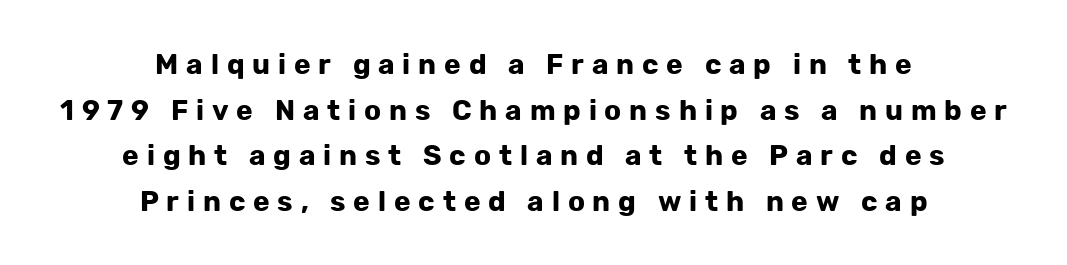
{"serif": "no", "italic": "no", "bold": "yes", "weight": "bold", "width": "normal", "stroke_contrast": "low", "x_height": "medium", "monospaced": "no", "underline": "no", "align": "center", "line_spacing": "normal", "line_spacing_ratio": 1.63, "letter_spacing": "wide", "letter_spacing_em": 0.28, "glyph_px": 28}
